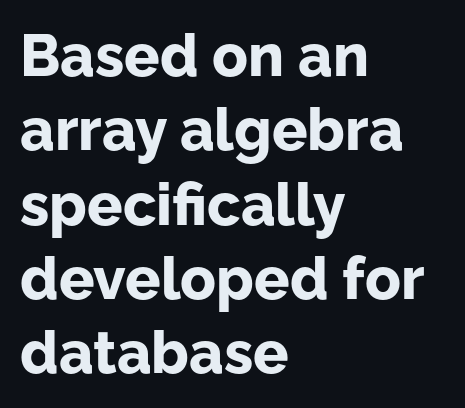
Students, this is bold: see how much ink each stroke carries. The rendering uses natural spacing where letterforms have individual widths. One-word summary of the alignment: left. Does the type have serifs? No, each stem ends abruptly. The passage shown stacks its lines at a standard gap. A roman cut, with each character standing at attention.
